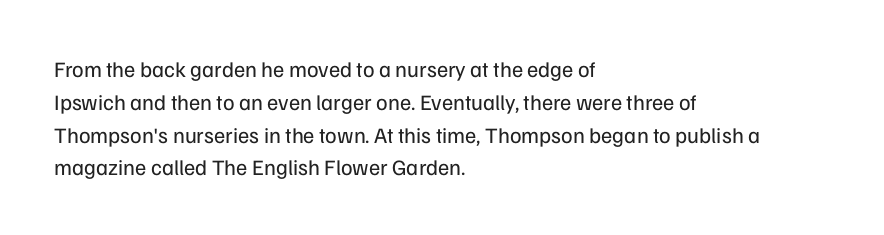
Q: Is the text bold? A: No.
Q: Is the text italic (slanted)? A: No, it is upright.
Q: Is the text underlined? A: No.
Q: How is the paragraph aligned? A: Left-aligned.
Q: Is the spacing between letters normal or unusually wide? A: Normal.
Q: Is the spacing between lines tight, normal or loose? A: Normal.
